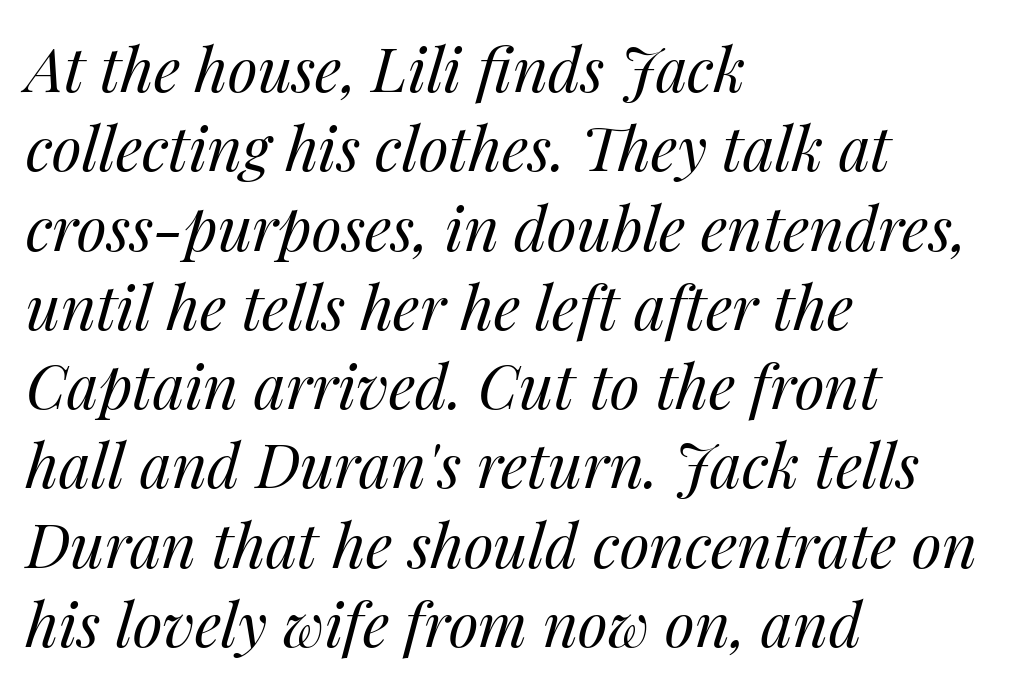
Q: Is the text bold? A: No.
Q: Is the text italic (slanted)? A: Yes, it leans right by about 14 degrees.
Q: Is the text underlined? A: No.
Q: How is the paragraph aligned? A: Left-aligned.
Q: Is the spacing between letters normal or unusually wide? A: Normal.
Q: Is the spacing between lines tight, normal or loose? A: Normal.
Q: Width (condensed, normal, or wide)? A: Normal.
Q: Stroke contrast? A: Medium.
Q: x-height? A: Medium.
Q: Monospaced? A: No.
